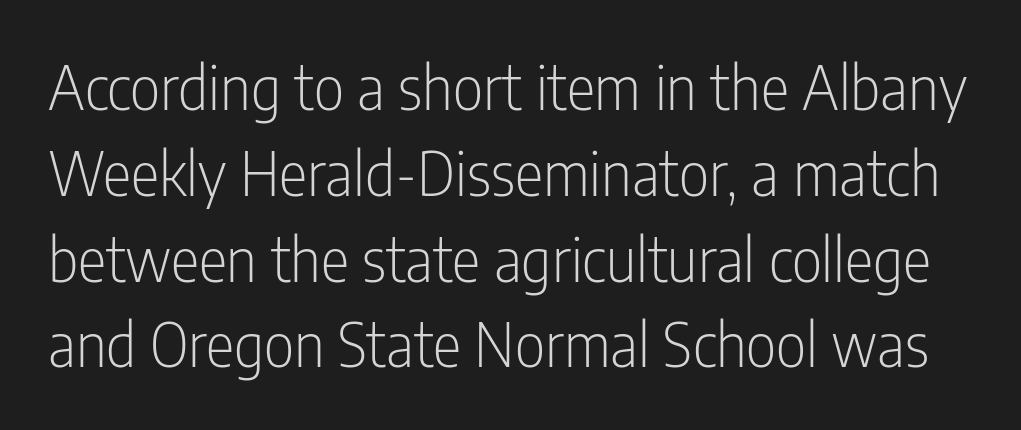
The typography opts for an upright posture over an oblique one. Evenly set lines give the paragraph a standard silhouette. Tracking here is standard; glyphs follow each other at the usual distance. The letters carry no serifs — their stems end cleanly without finishing strokes.
